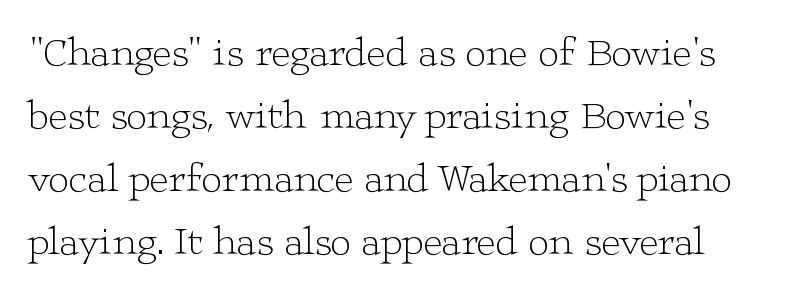
Q: Is the text bold? A: No.
Q: Is the text italic (slanted)? A: No, it is upright.
Q: Is the typeface a serif or a sans-serif typeface? A: Serif.
Q: Is the text underlined? A: No.
Q: Is the spacing between letters normal or unusually wide? A: Normal.
Q: Is the spacing between lines tight, normal or loose? A: Normal.
Q: Width (condensed, normal, or wide)? A: Wide.
Q: Stroke contrast? A: Low.
Q: x-height? A: Medium.
Q: Monospaced? A: No.
